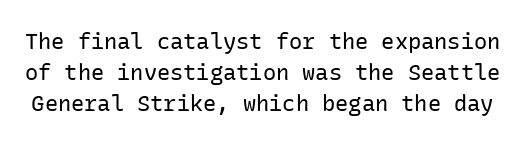
Any mark beneath the type? The region is blank. Think standard paragraph weight, or any step lighter than that. This sample uses an upright cut, with every glyph sitting square on the baseline. The gaps between neighbouring characters are ordinary and unremarkable. Each new line begins a customary step beneath the previous one.
